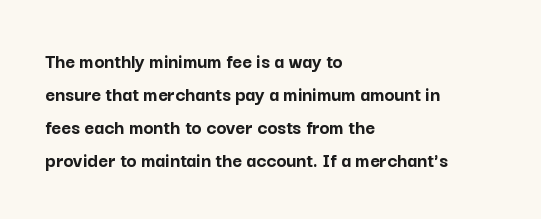
Q: Is the text bold? A: Yes.
Q: Is the text italic (slanted)? A: No, it is upright.
Q: Is the text underlined? A: No.
Q: How is the paragraph aligned? A: Left-aligned.
Q: Is the spacing between letters normal or unusually wide? A: Normal.
Q: Is the spacing between lines tight, normal or loose? A: Normal.
